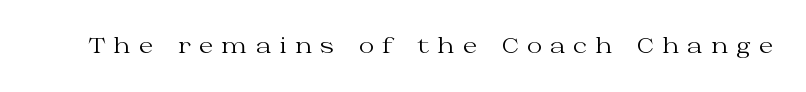
The image shows 21 px text type, upright; set unusually wide letter spacing (+0.38 em), not underlined.
